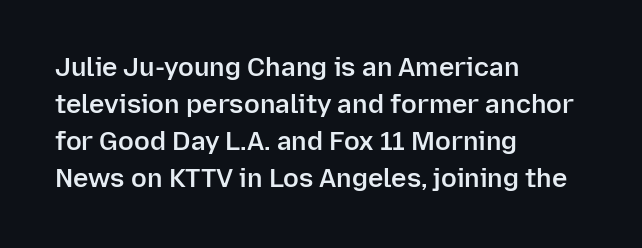
{"italic": "no", "bold": "semi", "underline": "no", "align": "left", "line_spacing": "normal", "line_spacing_ratio": 1.42, "letter_spacing": "normal", "letter_spacing_em": 0.0, "glyph_px": 26}
